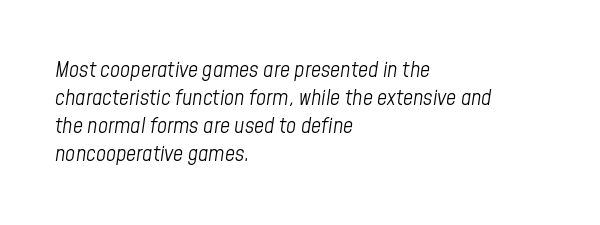
The image shows 22 px text type, italic (leaning right); set left-aligned, normal line spacing (1.27x), normal letter spacing, not underlined.
